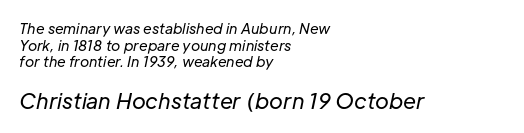
{"italic": "yes", "lean": "right", "slant_degrees": 12, "bold": "no", "underline": "no", "align": "left", "line_spacing_ratio": 1.19, "letter_spacing": "normal", "letter_spacing_em": 0.0, "larger_block": "second", "size_ratio": 1.5, "glyph_px": 21}
